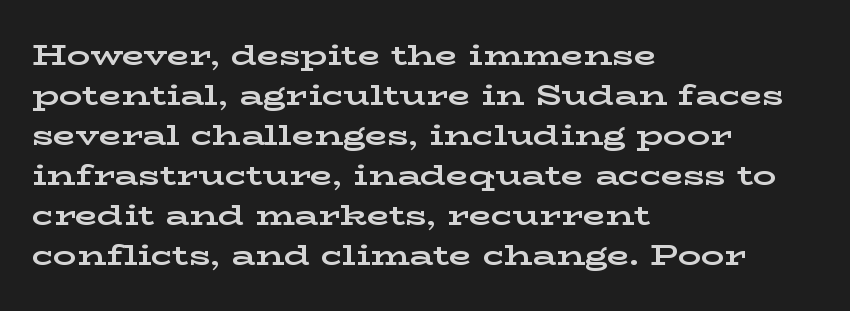
Q: Is the text bold? A: Yes.
Q: Is the text italic (slanted)? A: No, it is upright.
Q: Is the typeface a serif or a sans-serif typeface? A: Serif.
Q: Is the text underlined? A: No.
Q: How is the paragraph aligned? A: Left-aligned.
Q: Is the spacing between letters normal or unusually wide? A: Normal.
Q: Is the spacing between lines tight, normal or loose? A: Normal.
Q: Width (condensed, normal, or wide)? A: Wide.
Q: Stroke contrast? A: Low.
Q: x-height? A: Medium.
Q: Monospaced? A: No.
